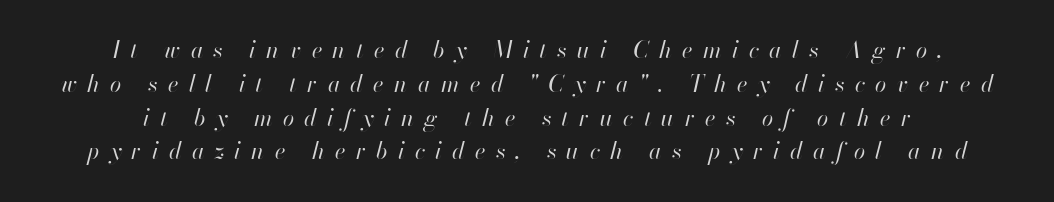
Characters follow at a spacing far wider than the type designer built in. The space directly below the letters is spotless. Each stroke keeps to a modest, everyday thickness or less. Typeset on center — no edge is straight.
